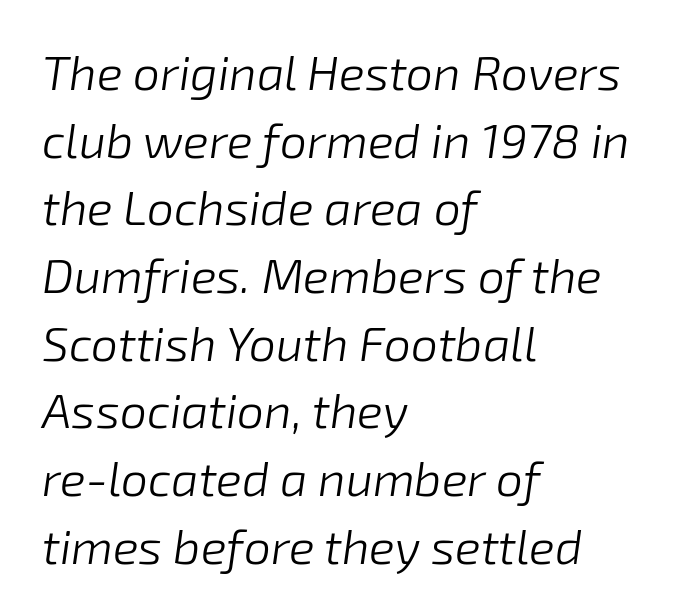
{"italic": "yes", "lean": "right", "slant_degrees": 8, "bold": "no", "weight": "light", "width": "normal", "stroke_contrast": "low", "x_height": "medium", "monospaced": "no", "underline": "no", "align": "left", "line_spacing": "normal", "line_spacing_ratio": 1.41, "letter_spacing": "normal", "letter_spacing_em": 0.0, "glyph_px": 48}
